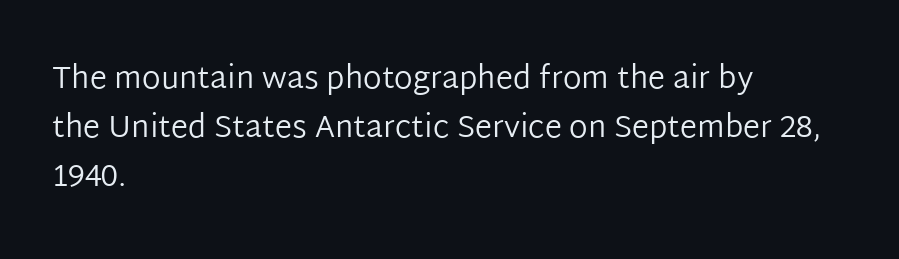
The image shows 31 px regular-weight sans-serif type, upright; set left-aligned, normal line spacing (1.58x), normal letter spacing, not underlined; low stroke contrast and a medium x-height.
